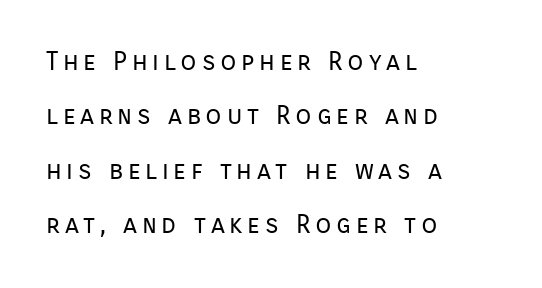
{"italic": "no", "bold": "no", "underline": "no", "align": "left", "line_spacing": "loose", "line_spacing_ratio": 2.09, "glyph_px": 26}
